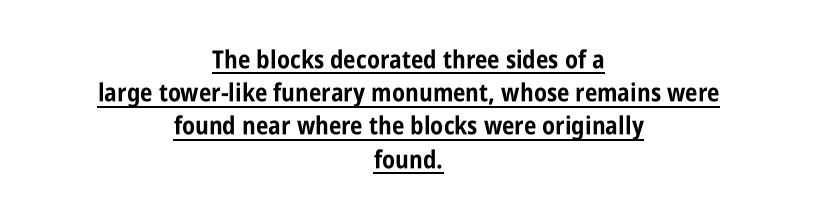
The image shows 25 px bold type, upright; set centered, normal line spacing (1.33x), normal letter spacing, underlined.
